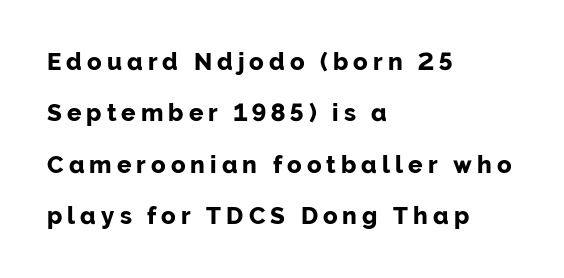
The image shows 24 px bold type, upright; set left-aligned, loose line spacing (2.14x), unusually wide letter spacing (+0.21 em), not underlined.
